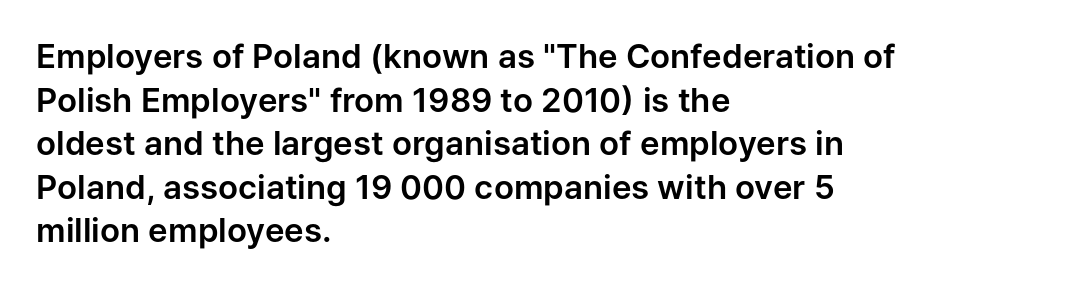
The passage shown is typed in a proportional face where columns would drift. Evenly set lines give the paragraph a standard silhouette. Where is the straight margin? On the left. This rendering features lettering with no underline. Posture: straight, roman, zero tilt.
